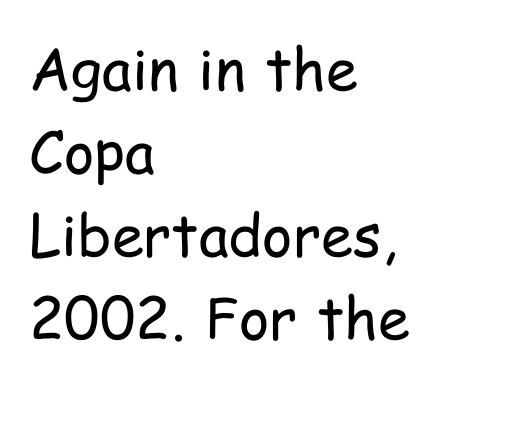
The image shows 58 px regular-weight, condensed sans-serif type, upright; set left-aligned, normal line spacing (1.43x), normal letter spacing, not underlined; low stroke contrast and a medium x-height.
